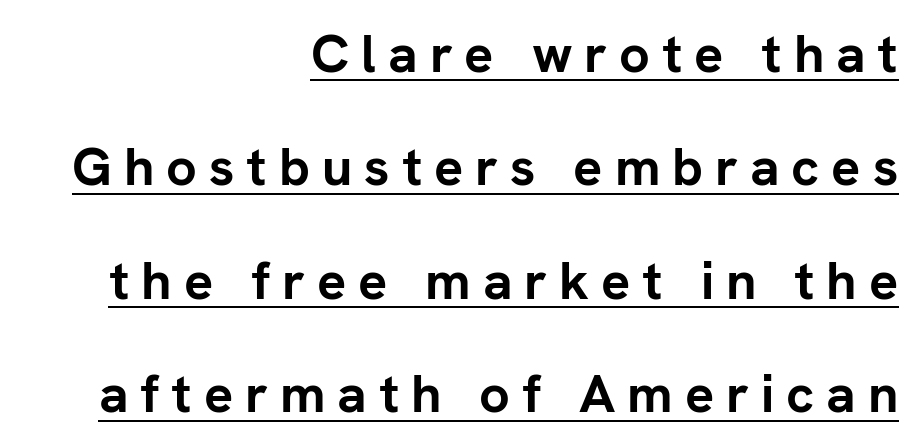
Tracking value appears strongly positive — letters spread wide. Each line of the rendering has a horizontal stroke beneath the glyphs. Compared with an ordinary text face, these strokes are far heavier — a full bold. What kind of face is this? One without serifs — a sans.
